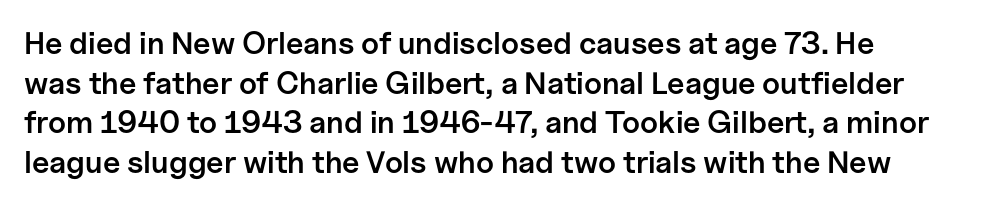
{"serif": "no", "italic": "no", "bold": "semi", "weight": "semibold", "width": "normal", "stroke_contrast": "low", "x_height": "medium", "monospaced": "no", "underline": "no", "line_spacing": "normal", "line_spacing_ratio": 1.28, "letter_spacing": "normal", "letter_spacing_em": 0.0, "glyph_px": 31}
